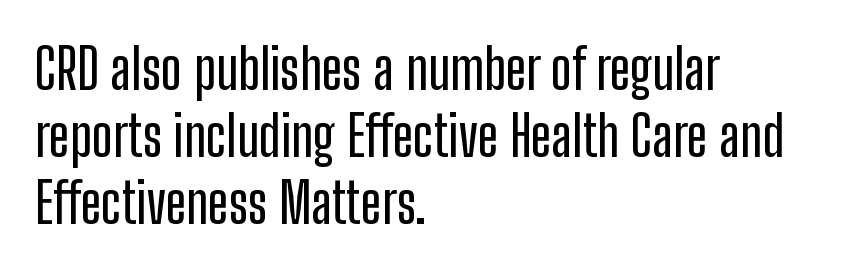
The typography opts for an upright posture over an oblique one. Regarding serifs, this sample does without them. Descenders hang freely into open space. Do the characters align in a grid? No, the font is proportional.
